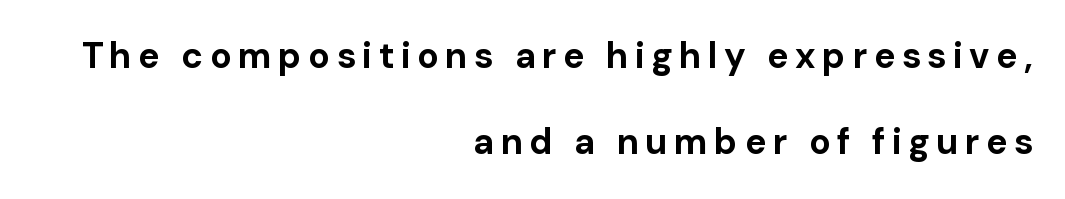
{"serif": "no", "italic": "no", "bold": "yes", "weight": "bold", "width": "normal", "stroke_contrast": "low", "x_height": "medium", "monospaced": "no", "underline": "no", "align": "right", "line_spacing": "loose", "line_spacing_ratio": 2.39, "glyph_px": 36}
